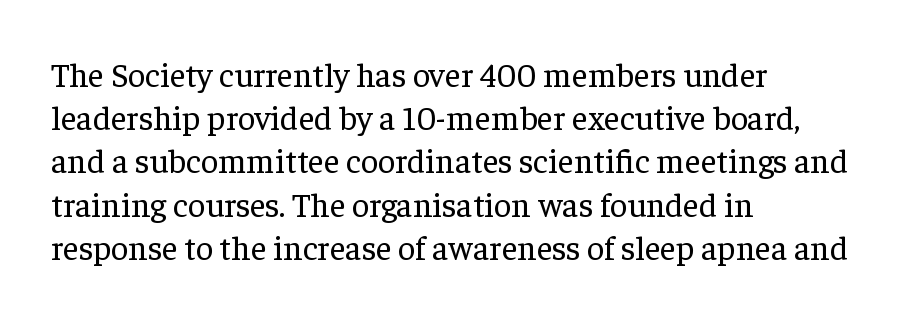
Compared with a centered layout, this one pins lines to the left instead. Nothing heavy about these letters — not bold at all. The axis of the letterforms is exactly vertical. Does the type have serifs? Yes, each stem ends in a small foot. Does extra space separate the letters? No, they use regular spacing. The space between consecutive lines is moderate.
